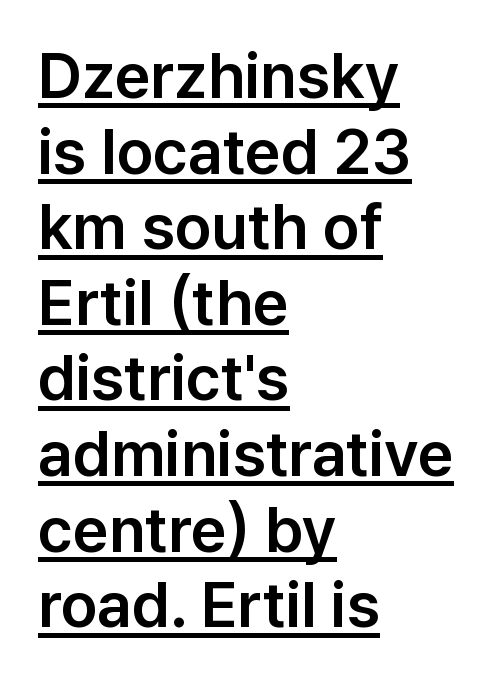
The image shows 63 px sans-serif type, upright; set left-aligned, line spacing 1.2x, normal letter spacing, underlined; low stroke contrast and a medium x-height.
